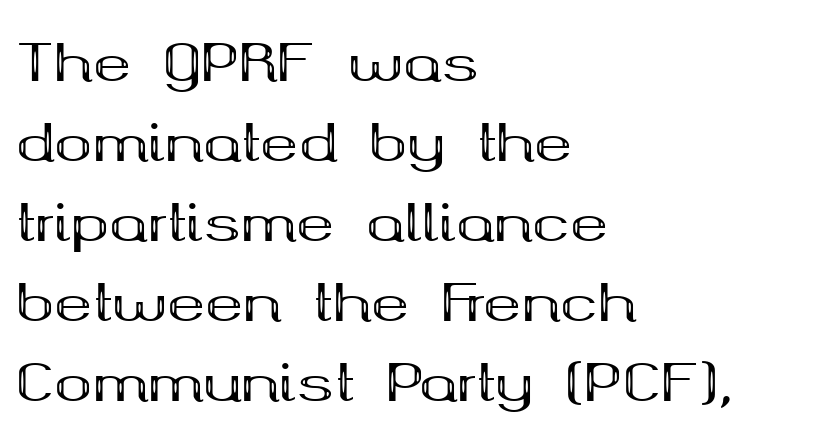
Q: Is the text bold? A: Yes.
Q: Is the text italic (slanted)? A: No, it is upright.
Q: Is the typeface a serif or a sans-serif typeface? A: Serif.
Q: Is the text underlined? A: No.
Q: How is the paragraph aligned? A: Left-aligned.
Q: Is the spacing between letters normal or unusually wide? A: Normal.
Q: Is the spacing between lines tight, normal or loose? A: Normal.
Q: Width (condensed, normal, or wide)? A: Wide.
Q: Stroke contrast? A: Medium.
Q: x-height? A: Medium.
Q: Monospaced? A: No.
